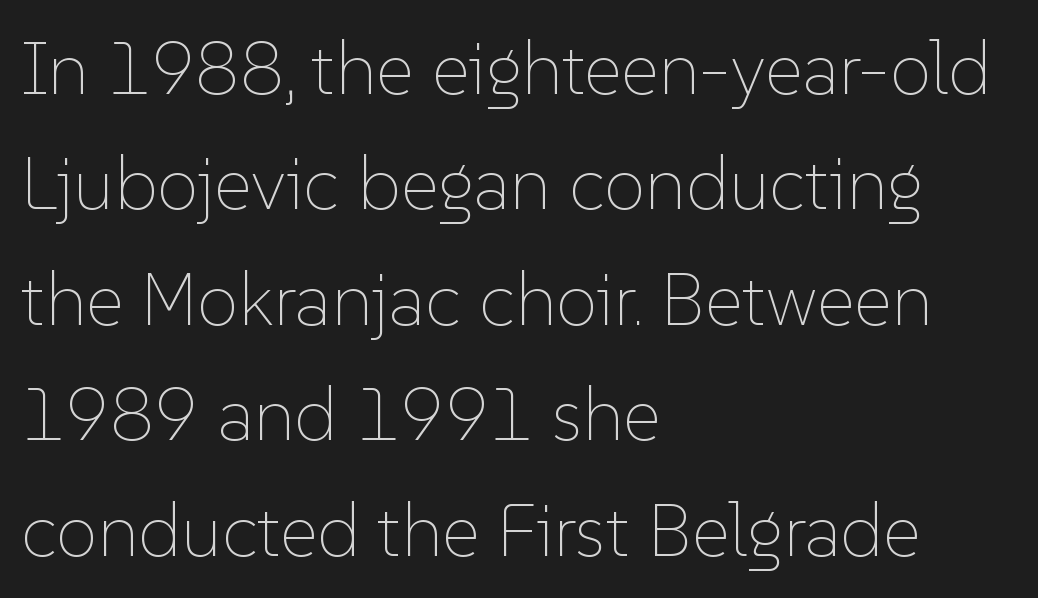
Q: Is the text bold? A: No.
Q: Is the text italic (slanted)? A: No, it is upright.
Q: Is the text underlined? A: No.
Q: How is the paragraph aligned? A: Left-aligned.
Q: Is the spacing between letters normal or unusually wide? A: Normal.
Q: Is the spacing between lines tight, normal or loose? A: Normal.
Q: Width (condensed, normal, or wide)? A: Normal.
Q: Stroke contrast? A: Low.
Q: x-height? A: Medium.
Q: Monospaced? A: No.
